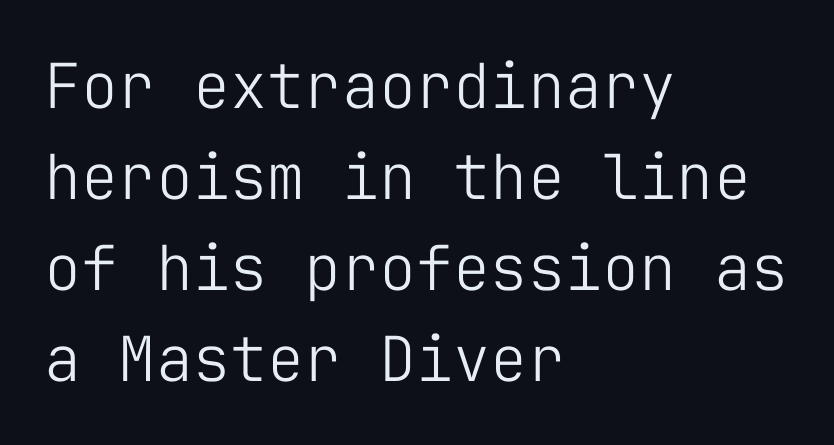
{"serif": "no", "italic": "no", "bold": "no", "weight": "light", "width": "normal", "stroke_contrast": "low", "x_height": "medium", "monospaced": "yes", "underline": "no", "align": "left", "line_spacing": "normal", "line_spacing_ratio": 1.47, "letter_spacing": "normal", "letter_spacing_em": 0.0, "glyph_px": 62}
